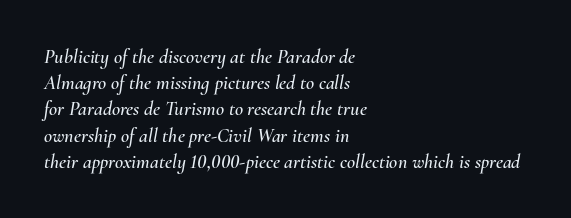
The image shows 20 px text type, italic (leaning right); set left-aligned, normal line spacing (1.31x), normal letter spacing, not underlined.
